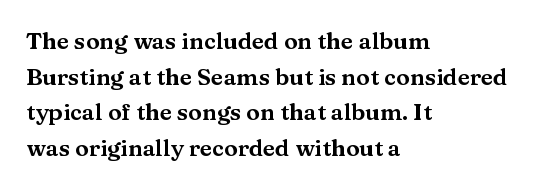
Every row of glyphs begins at an identical x-position on the left. The passage shown has conventional tracking throughout. A typesetter would mark this as roman, not italic. Letters rest on an invisible, unmarked baseline. In terms of leading, this rendering sits right in the middle.
